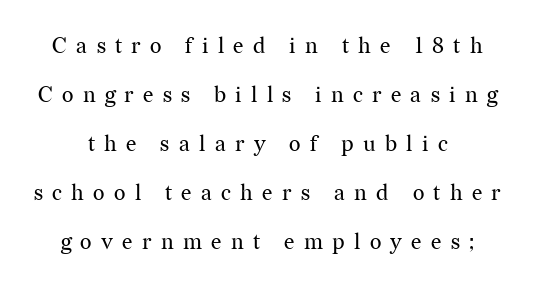
The axis of the letterforms is exactly vertical. There is plenty of visible air inserted between adjacent glyphs. Does the leading feel generous? Absolutely, it's lavish. The cut favours lightness, reaching ordinary text weight at its darkest. A centered setting, common on invitations and titles, is used for this passage. Rule under the text: the space is simply empty.
